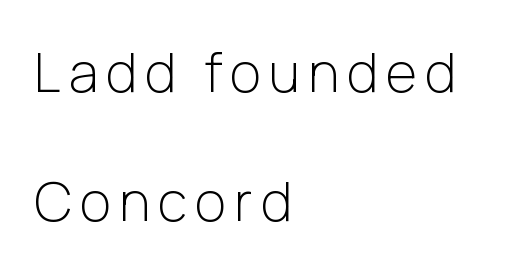
{"serif": "no", "italic": "no", "bold": "no", "weight": "light", "width": "normal", "stroke_contrast": "low", "x_height": "medium", "monospaced": "no", "underline": "no", "align": "left", "line_spacing": "loose", "line_spacing_ratio": 2.38, "glyph_px": 54}
